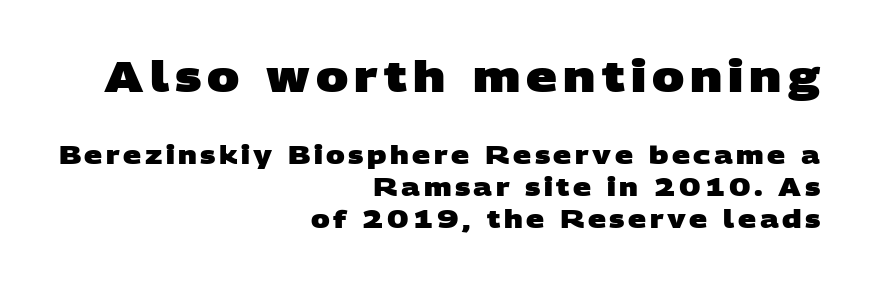
Strokes here are thick enough to call this a true bold. Any mark beneath the type? The region is blank. A typesetter would call this proportional, since set widths differ per character. No feet cap the strokes, marking this as sans-serif type. The block of text has a typical density, with ordinary space between rows.
